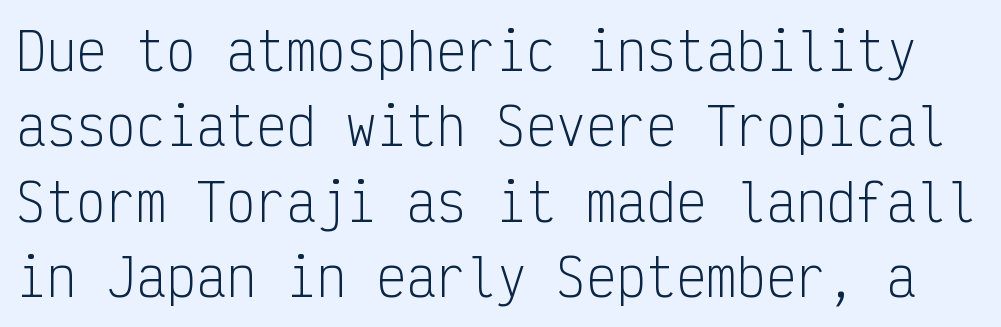
The passage shown stacks its lines at a standard gap. A bare baseline throughout the passage. Regarding serifs, this sample does without them. No extra ink here — the face is not bold. Honestly, the letter spacing is just normal — you wouldn't notice it.
